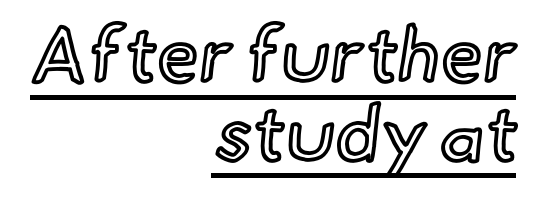
{"width": "normal", "x_height": "small", "monospaced": "no", "underline": "yes", "align": "right", "line_spacing": "tight", "line_spacing_ratio": 1.02, "letter_spacing": "normal", "letter_spacing_em": 0.0, "glyph_px": 77}
